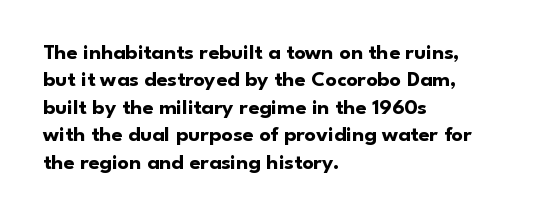
Only glyphs here, with clear space below each row. The type sits square on the baseline with zero lean. Short note: letters normally spaced. Summary of vertical rhythm: regular, with standard interline spacing. Thick stems and heavy bowls — unmistakably bold. Short and long lines alike share a common starting point at left.
